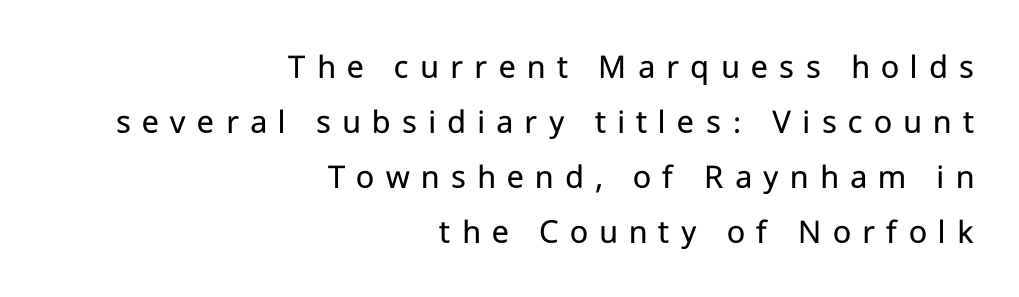
Q: Is the text bold? A: No.
Q: Is the text italic (slanted)? A: No, it is upright.
Q: Is the typeface a serif or a sans-serif typeface? A: Sans-serif.
Q: Is the text underlined? A: No.
Q: How is the paragraph aligned? A: Right-aligned.
Q: Is the spacing between letters normal or unusually wide? A: Unusually wide.
Q: Is the spacing between lines tight, normal or loose? A: Normal.
Q: Width (condensed, normal, or wide)? A: Normal.
Q: Stroke contrast? A: Low.
Q: x-height? A: Medium.
Q: Monospaced? A: No.
